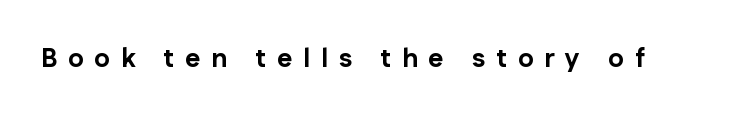
The foot of each line stays bare and open. This is roman type, the default non-slanted kind. Summary of weight: heavy, a full bold. This rendering widens character spacing well past its baseline value.
